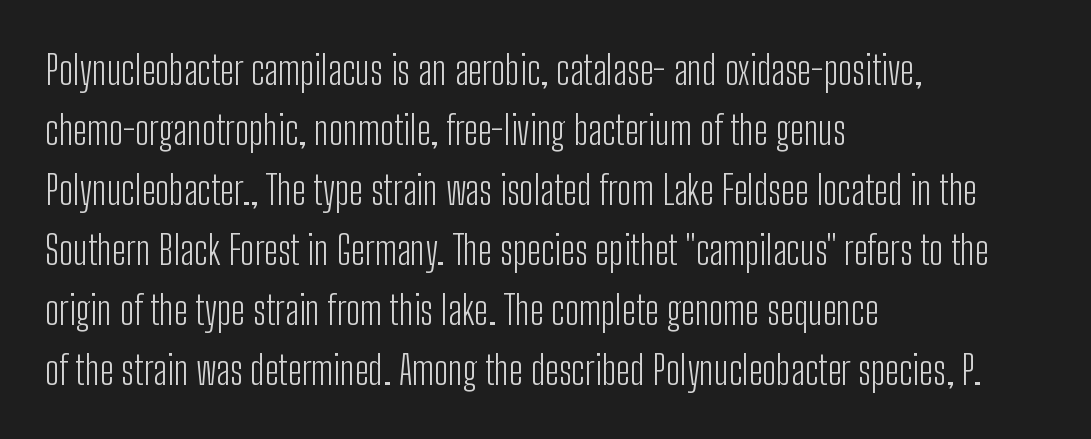
The rendering uses natural spacing where letterforms have individual widths. Designer's note — italics off, roman on. Every row of glyphs begins at an identical x-position on the left. Rule under the text: the space is simply empty. The strokes carry an ordinary text weight at most.
